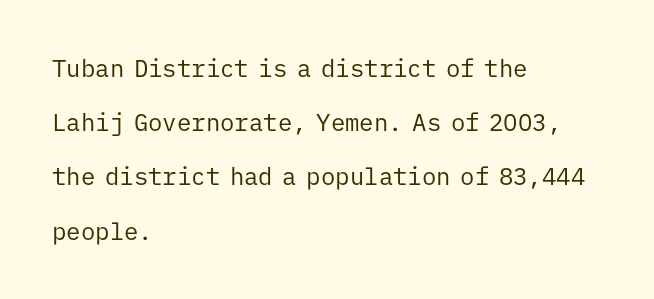
Q: Is the text bold? A: No.
Q: Is the text italic (slanted)? A: No, it is upright.
Q: Is the text underlined? A: No.
Q: How is the paragraph aligned? A: Left-aligned.
Q: Is the spacing between letters normal or unusually wide? A: Normal.
Q: Is the spacing between lines tight, normal or loose? A: Loose.
